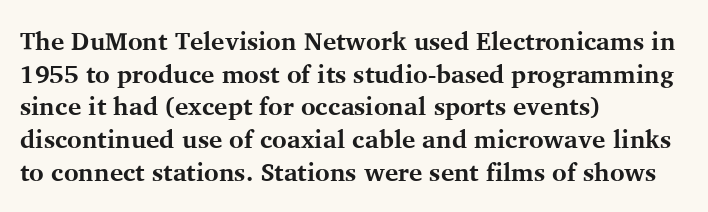
Q: Is the text bold? A: Yes.
Q: Is the text italic (slanted)? A: No, it is upright.
Q: Is the text underlined? A: No.
Q: How is the paragraph aligned? A: Left-aligned.
Q: Is the spacing between letters normal or unusually wide? A: Normal.
Q: Is the spacing between lines tight, normal or loose? A: Normal.
